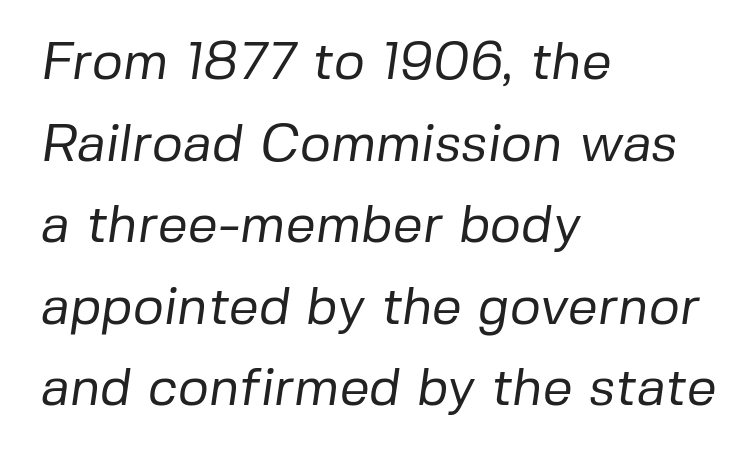
The image shows 53 px regular-weight sans-serif type; set left-aligned, normal line spacing (1.54x), normal letter spacing, not underlined; low stroke contrast and a medium x-height.
